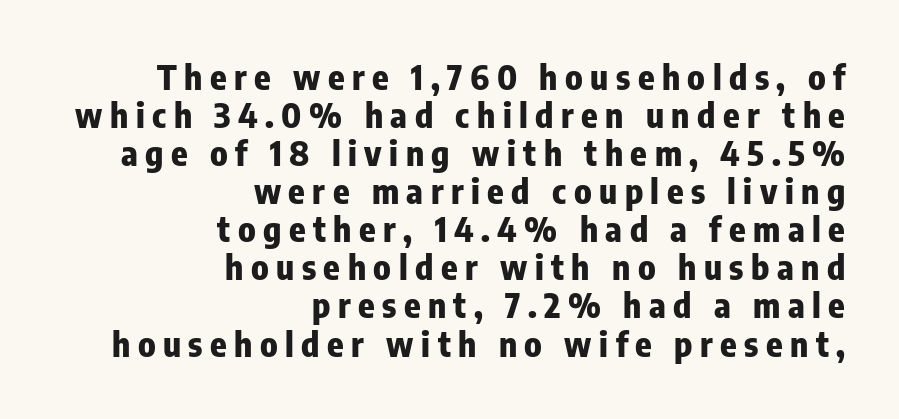
Q: Is the text bold? A: Yes.
Q: Is the text italic (slanted)? A: No, it is upright.
Q: Is the typeface a serif or a sans-serif typeface? A: Sans-serif.
Q: Is the text underlined? A: No.
Q: How is the paragraph aligned? A: Right-aligned.
Q: Is the spacing between letters normal or unusually wide? A: Unusually wide.
Q: Is the spacing between lines tight, normal or loose? A: Tight.
Q: Width (condensed, normal, or wide)? A: Condensed.
Q: Stroke contrast? A: Low.
Q: x-height? A: Medium.
Q: Monospaced? A: No.
